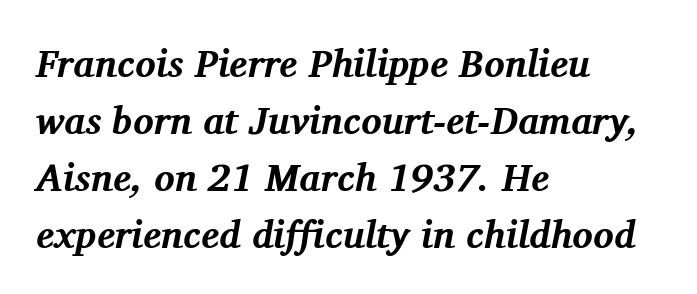
Q: Is the text bold? A: Yes.
Q: Is the text italic (slanted)? A: Yes, it leans right by about 11 degrees.
Q: Is the typeface a serif or a sans-serif typeface? A: Serif.
Q: Is the text underlined? A: No.
Q: How is the paragraph aligned? A: Left-aligned.
Q: Is the spacing between letters normal or unusually wide? A: Normal.
Q: Is the spacing between lines tight, normal or loose? A: Normal.
Q: Width (condensed, normal, or wide)? A: Normal.
Q: Stroke contrast? A: Medium.
Q: x-height? A: Medium.
Q: Monospaced? A: No.
